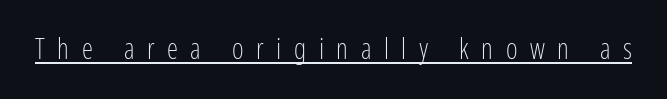
The characters are drawn with everyday or finer stroke widths. Notice how the stems are strictly vertical — no italics here. What kind of face is this? One without serifs — a sans. Inter-character spacing is expanded well beyond the font's built-in metrics. This sample has the flowing, uneven cadence of proportional lettering. The face used here appears with an underline applied.
